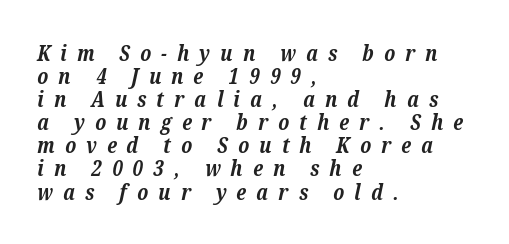
The strokes are fattened all the way to bold. In CSS terms this would be text-align: left. Substantial extra tracking has been applied to these lines. The passage shown is not underscored anywhere. Regarding leading, the lines here are crowded together.
